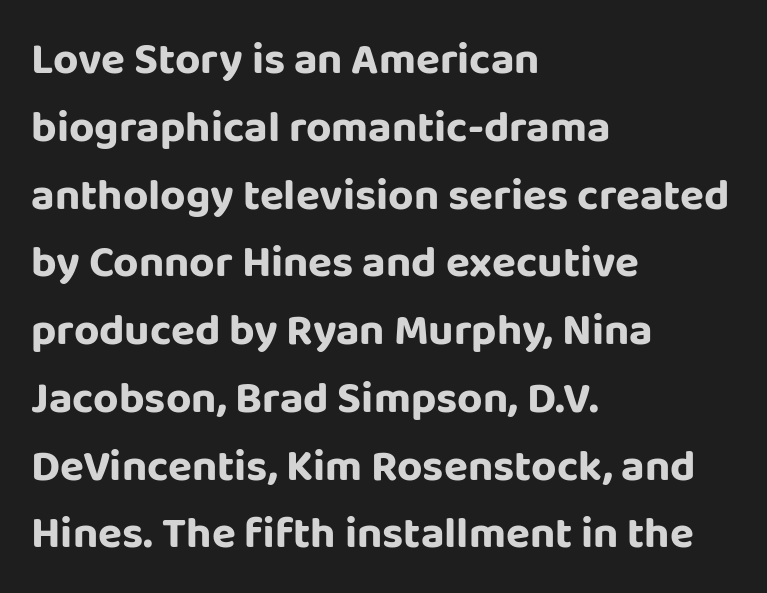
The gaps between neighbouring characters are ordinary and unremarkable. Nope, not italic — everything's standing straight. Words float on clear page, feet unadorned. If you drew a ruler down the left edge, every line would touch it.
